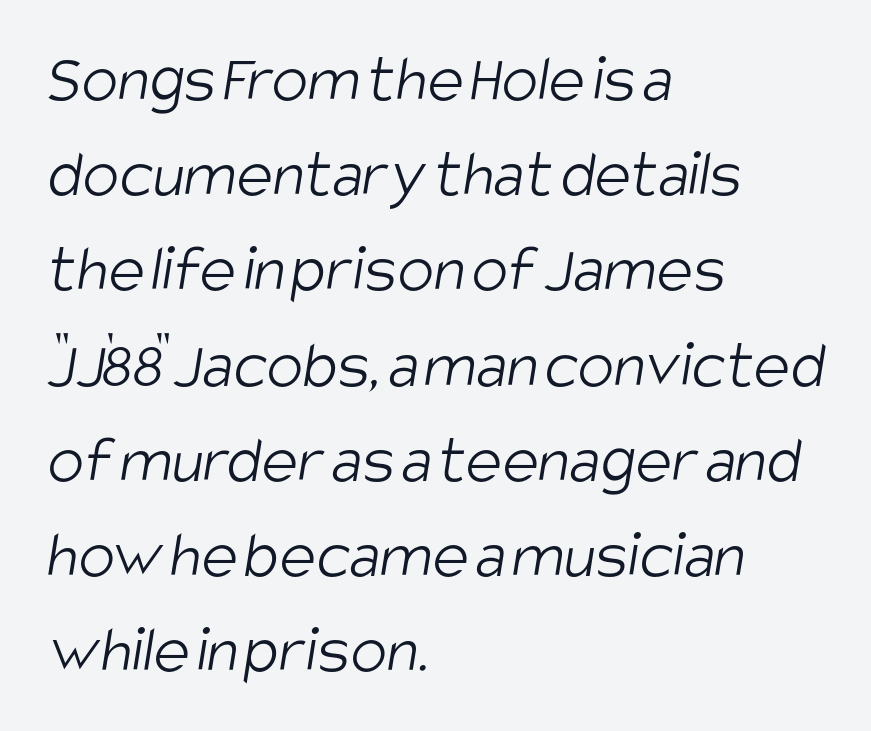
{"serif": "no", "bold": "no", "weight": "light", "width": "condensed", "stroke_contrast": "low", "x_height": "large", "monospaced": "no", "underline": "no", "align": "left", "line_spacing": "normal", "line_spacing_ratio": 1.4, "letter_spacing": "normal", "letter_spacing_em": 0.0, "glyph_px": 68}
